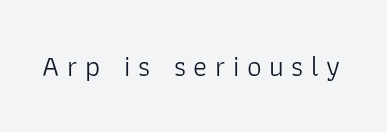
The image shows 29 px light sans-serif type, upright; set unusually wide letter spacing (+0.26 em), not underlined; low stroke contrast and a medium x-height.
